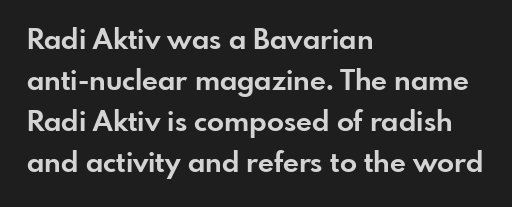
{"serif": "no", "italic": "no", "bold": "yes", "weight": "bold", "width": "normal", "stroke_contrast": "low", "x_height": "small", "monospaced": "no", "underline": "no", "align": "left", "line_spacing": "normal", "line_spacing_ratio": 1.47, "letter_spacing": "normal", "letter_spacing_em": 0.0, "glyph_px": 28}
